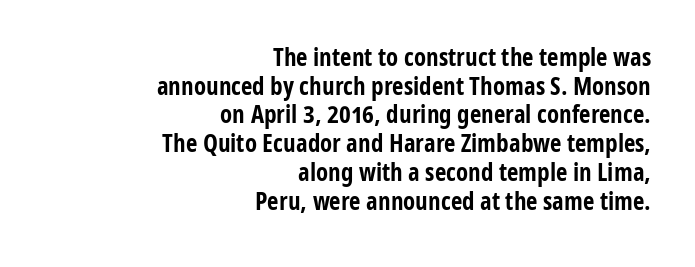
Q: Is the text bold? A: Yes.
Q: Is the text italic (slanted)? A: No, it is upright.
Q: Is the text underlined? A: No.
Q: How is the paragraph aligned? A: Right-aligned.
Q: Is the spacing between letters normal or unusually wide? A: Normal.
Q: Is the spacing between lines tight, normal or loose? A: Tight.
